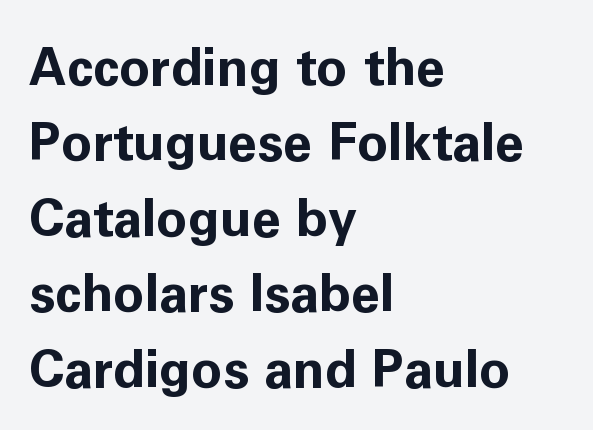
The lines are quadded left. Varying glyph widths throughout — classic text-font behaviour. Is the letter spacing exaggerated? No — it looks like the ordinary default. Notice how the stems are strictly vertical — no italics here.
